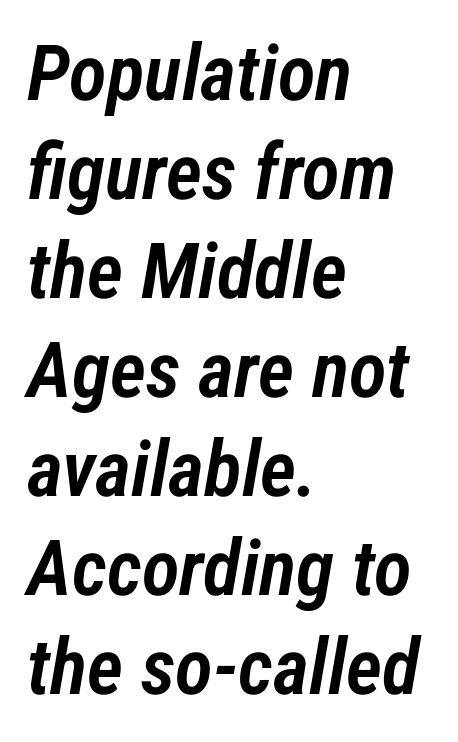
Style check: oblique. Look at the stroke-to-counter ratio: somewhat heavy, a semibold. A typesetter would call this leading conventional body-copy spacing. The zone under the glyphs is completely vacant.
